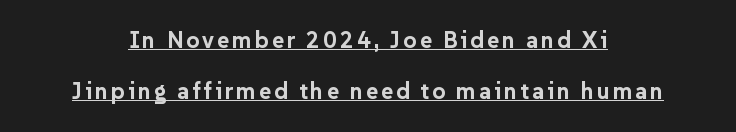
The image shows 23 px bold type, upright; set centered, loose line spacing (2.22x), underlined.
